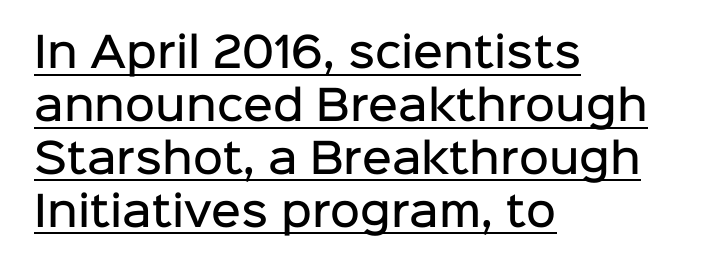
{"serif": "no", "italic": "no", "bold": "semi", "weight": "semibold", "width": "normal", "stroke_contrast": "low", "x_height": "medium", "monospaced": "no", "underline": "yes", "align": "left", "line_spacing": "normal", "line_spacing_ratio": 1.29, "letter_spacing": "normal", "letter_spacing_em": 0.0, "glyph_px": 41}
